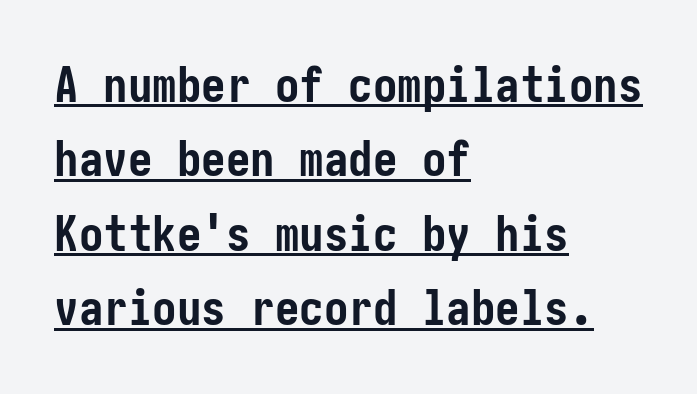
The image shows 49 px semibold, condensed sans-serif type, upright; set left-aligned, normal line spacing (1.52x), normal letter spacing, underlined; low stroke contrast and a medium x-height.
